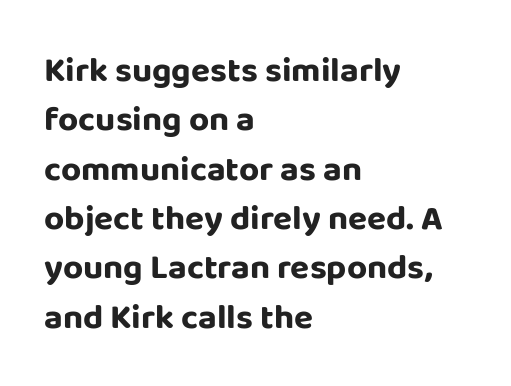
The specimen reads as upright at a glance. This rendering features lettering with no underline. Strokes here are thick enough to call this a true bold. Students, note that the glyphs here touch the page at normal intervals. The line-height multiplier appears to be the usual default. Here the designer chose a conventional face with non-uniform glyph widths.
